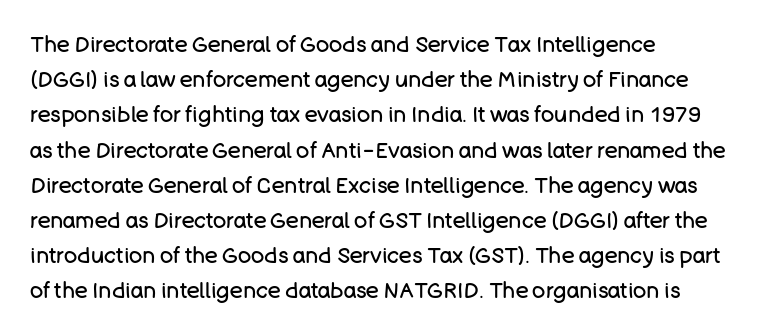
The image shows 22 px text type, upright; set left-aligned, normal line spacing (1.6x), normal letter spacing, not underlined.
